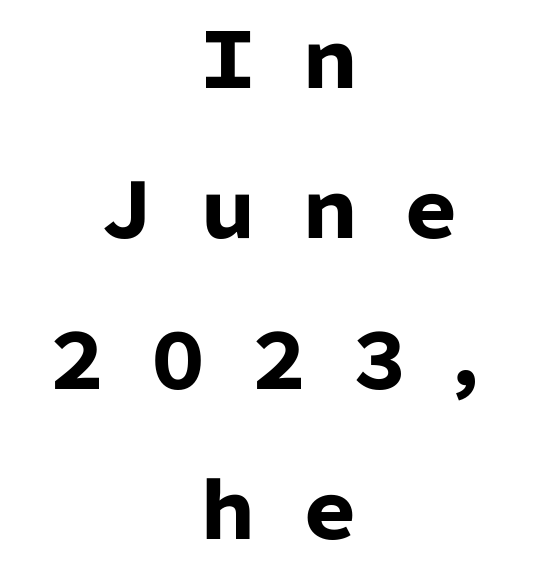
Q: Is the text bold? A: Yes.
Q: Is the text italic (slanted)? A: No, it is upright.
Q: Is the typeface a serif or a sans-serif typeface? A: Sans-serif.
Q: Is the text underlined? A: No.
Q: How is the paragraph aligned? A: Centered.
Q: Is the spacing between letters normal or unusually wide? A: Unusually wide.
Q: Is the spacing between lines tight, normal or loose? A: Loose.
Q: Width (condensed, normal, or wide)? A: Normal.
Q: Stroke contrast? A: Low.
Q: x-height? A: Medium.
Q: Monospaced? A: No.
